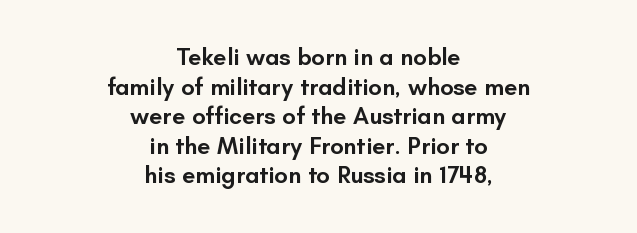
The image shows 24 px text type, upright; set centered, line spacing 1.23x, normal letter spacing, not underlined.
